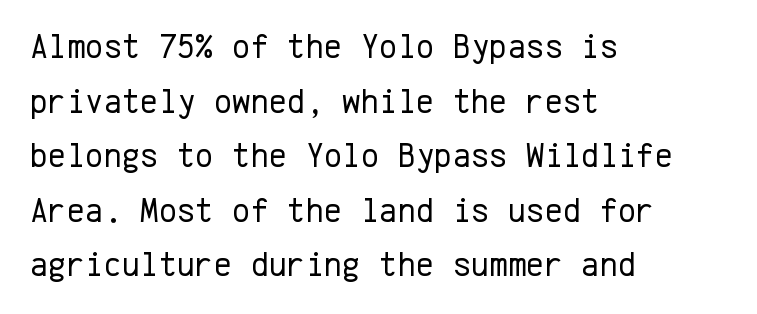
The image shows 35 px regular-weight sans-serif type, upright, monospaced; set left-aligned, normal line spacing (1.56x), normal letter spacing, not underlined; low stroke contrast and a medium x-height.
